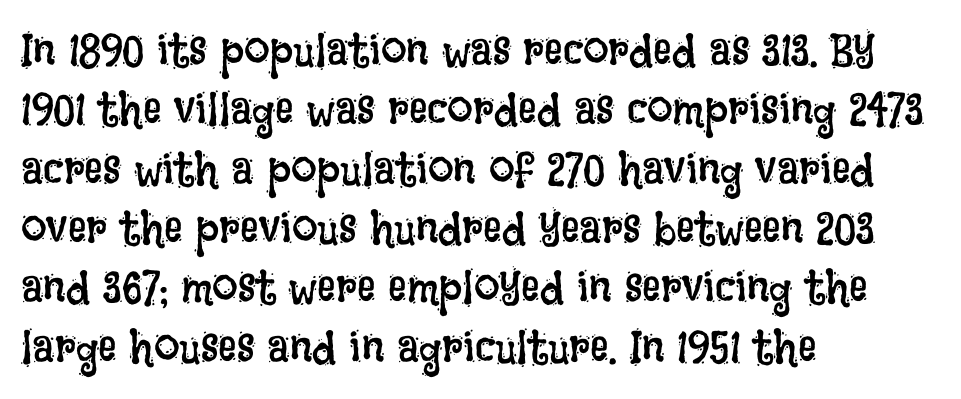
{"italic": "no", "bold": "no", "weight": "regular", "width": "condensed", "stroke_contrast": "low", "x_height": "large", "monospaced": "no", "underline": "no", "align": "left", "line_spacing": "normal", "line_spacing_ratio": 1.29, "letter_spacing": "normal", "letter_spacing_em": 0.0, "glyph_px": 46}
